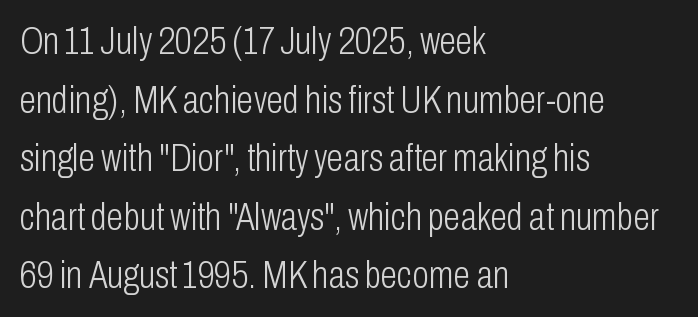
Q: Is the text bold? A: No.
Q: Is the text italic (slanted)? A: No, it is upright.
Q: Is the typeface a serif or a sans-serif typeface? A: Sans-serif.
Q: Is the text underlined? A: No.
Q: How is the paragraph aligned? A: Left-aligned.
Q: Is the spacing between letters normal or unusually wide? A: Normal.
Q: Is the spacing between lines tight, normal or loose? A: Normal.
Q: Width (condensed, normal, or wide)? A: Condensed.
Q: Stroke contrast? A: Low.
Q: x-height? A: Medium.
Q: Monospaced? A: No.
